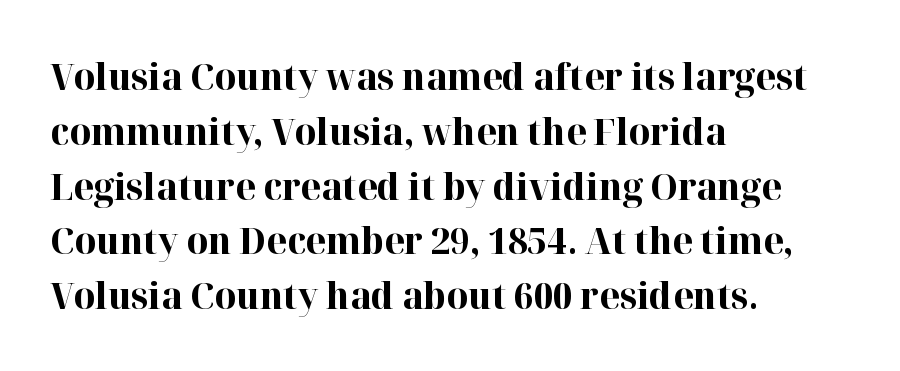
Q: Is the text bold? A: Yes.
Q: Is the text italic (slanted)? A: No, it is upright.
Q: Is the typeface a serif or a sans-serif typeface? A: Serif.
Q: Is the text underlined? A: No.
Q: How is the paragraph aligned? A: Left-aligned.
Q: Is the spacing between letters normal or unusually wide? A: Normal.
Q: Is the spacing between lines tight, normal or loose? A: Normal.
Q: Width (condensed, normal, or wide)? A: Normal.
Q: Stroke contrast? A: High.
Q: x-height? A: Medium.
Q: Monospaced? A: No.
